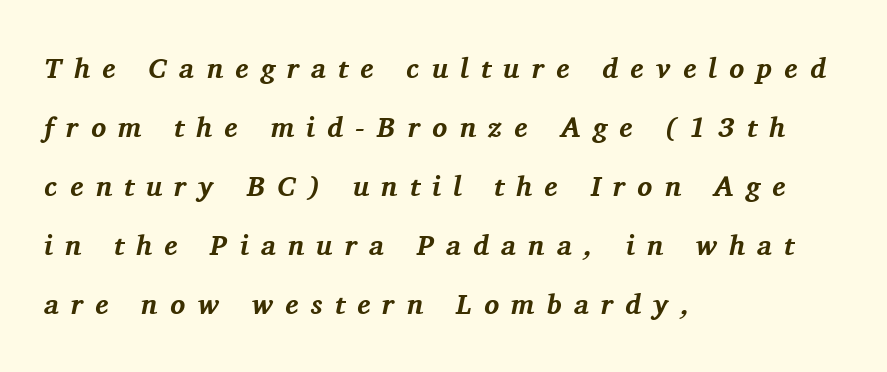
{"serif": "yes", "italic": "yes", "lean": "right", "slant_degrees": 11, "bold": "yes", "weight": "bold", "width": "normal", "stroke_contrast": "medium", "x_height": "medium", "monospaced": "no", "underline": "no", "align": "left", "line_spacing": "loose", "line_spacing_ratio": 2.11, "letter_spacing": "wide", "letter_spacing_em": 0.44, "glyph_px": 28}
